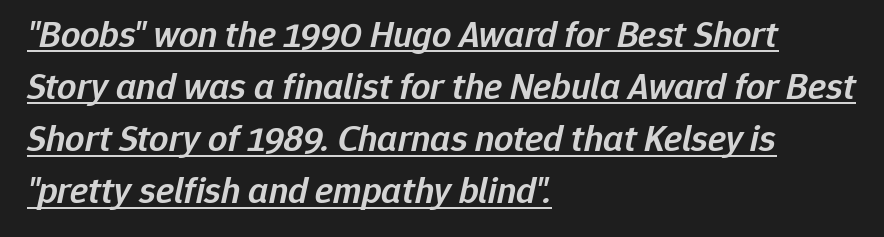
{"italic": "yes", "lean": "right", "slant_degrees": 12, "bold": "semi", "weight": "semibold", "width": "normal", "stroke_contrast": "low", "x_height": "medium", "monospaced": "no", "underline": "yes", "align": "left", "line_spacing": "normal", "line_spacing_ratio": 1.37, "letter_spacing": "normal", "letter_spacing_em": 0.0, "glyph_px": 38}
